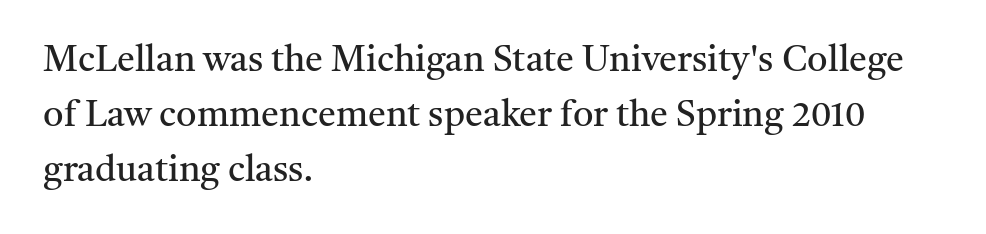
Q: Is the text bold? A: No.
Q: Is the text italic (slanted)? A: No, it is upright.
Q: Is the typeface a serif or a sans-serif typeface? A: Serif.
Q: Is the text underlined? A: No.
Q: How is the paragraph aligned? A: Left-aligned.
Q: Is the spacing between letters normal or unusually wide? A: Normal.
Q: Is the spacing between lines tight, normal or loose? A: Normal.
Q: Width (condensed, normal, or wide)? A: Normal.
Q: Stroke contrast? A: Medium.
Q: x-height? A: Medium.
Q: Monospaced? A: No.
